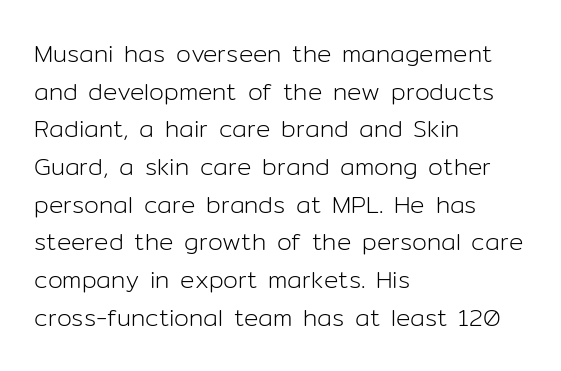
The setting favours the left margin, as ordinary paragraphs usually do. The face looks like a standard text weight, possibly lighter. Each row of text sits above clean, open space. Posture: straight, roman, zero tilt.
